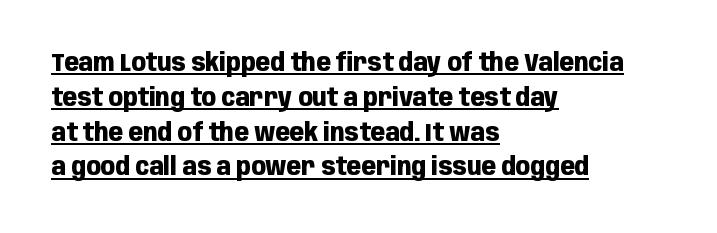
The passage is arranged the way most books set body copy — flush left. Standard letterfit; no display-style spreading of the glyphs. The line-height multiplier appears to be the usual default. Strokes here are thick enough to call this a true bold. It's the straight-up-and-down kind of type. Students, observe the line beneath the letters — that is underlining.
